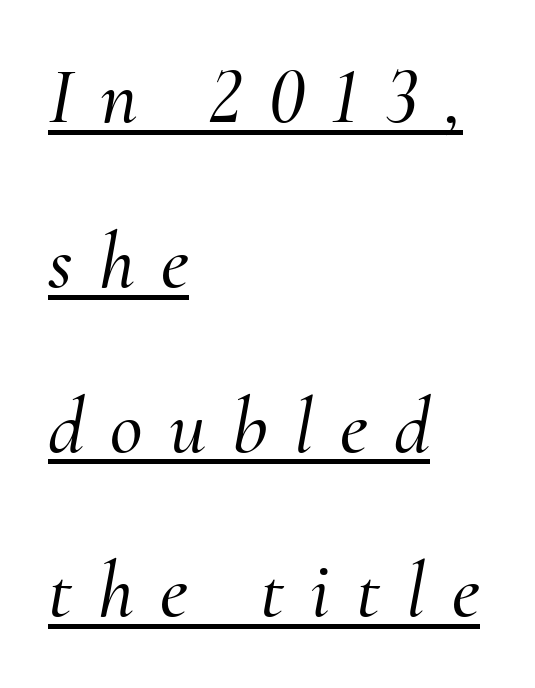
The image shows 80 px serif type, italic (leaning right); set left-aligned, loose line spacing (2.06x), unusually wide letter spacing (+0.33 em), underlined; medium stroke contrast and a small x-height.
